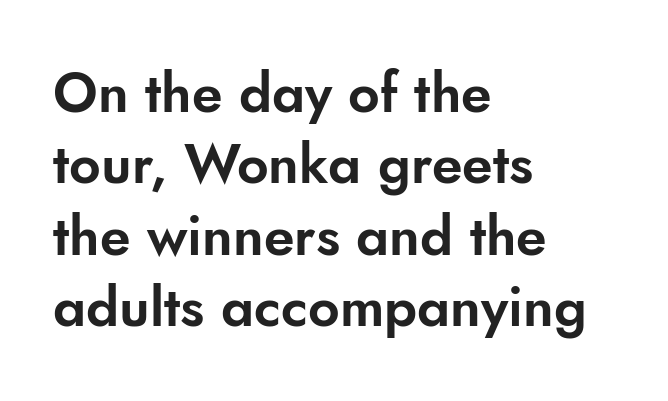
Think of a printed novel: that variable character pitch is what you see here. Each word holds together tightly as a unit, with standard inter-letter gaps. Each row of text sits above clean, open space. The line-height multiplier appears to be the usual default.
